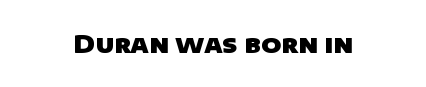
{"bold": "yes", "underline": "no", "letter_spacing": "normal", "letter_spacing_em": 0.0, "glyph_px": 24}
